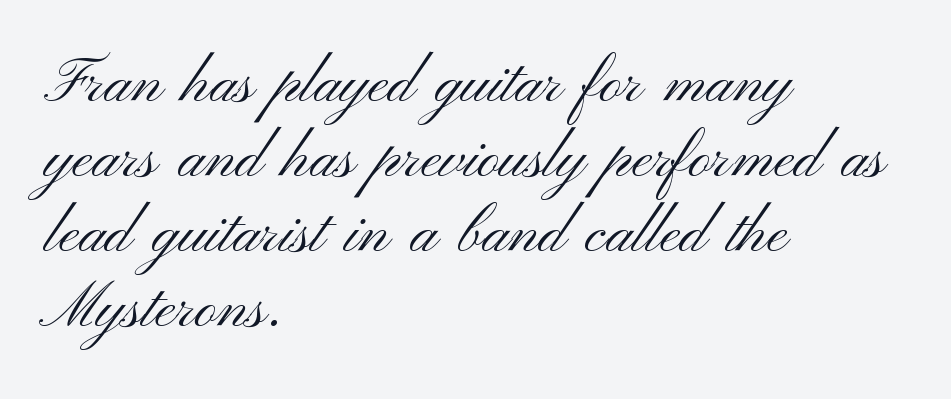
To sum up the face: it is a sans, with no serifs. No word sits above an underline. Here the designer chose a conventional face with non-uniform glyph widths.
